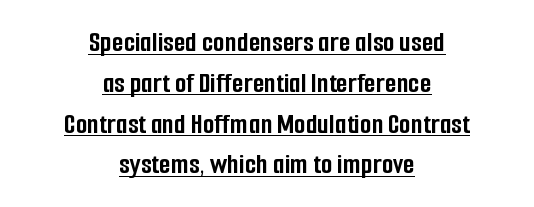
Q: Is the text bold? A: Yes.
Q: Is the text italic (slanted)? A: No, it is upright.
Q: Is the typeface a serif or a sans-serif typeface? A: Sans-serif.
Q: Is the text underlined? A: Yes.
Q: How is the paragraph aligned? A: Centered.
Q: Is the spacing between letters normal or unusually wide? A: Normal.
Q: Is the spacing between lines tight, normal or loose? A: Normal.
Q: Width (condensed, normal, or wide)? A: Condensed.
Q: Stroke contrast? A: Low.
Q: x-height? A: Medium.
Q: Monospaced? A: No.
